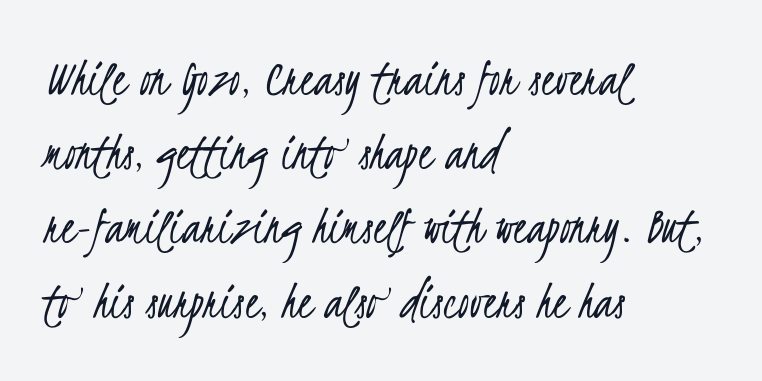
Q: Is the text bold? A: No.
Q: Is the typeface a serif or a sans-serif typeface? A: Sans-serif.
Q: Is the text underlined? A: No.
Q: How is the paragraph aligned? A: Left-aligned.
Q: Is the spacing between letters normal or unusually wide? A: Normal.
Q: Is the spacing between lines tight, normal or loose? A: Normal.
Q: Width (condensed, normal, or wide)? A: Condensed.
Q: Stroke contrast? A: Low.
Q: x-height? A: Small.
Q: Monospaced? A: No.
